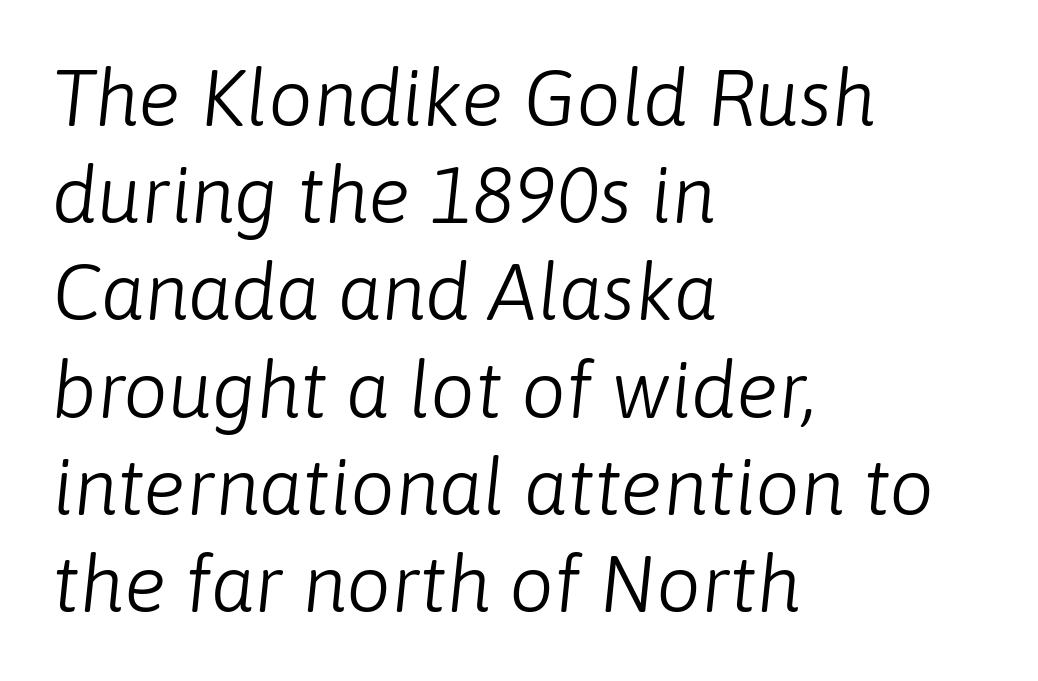
This reads as an unemphasized weight, regular at the heaviest. A bare baseline throughout the passage. Honestly, the letter spacing is just normal — you wouldn't notice it. In CSS terms this would be text-align: left.
